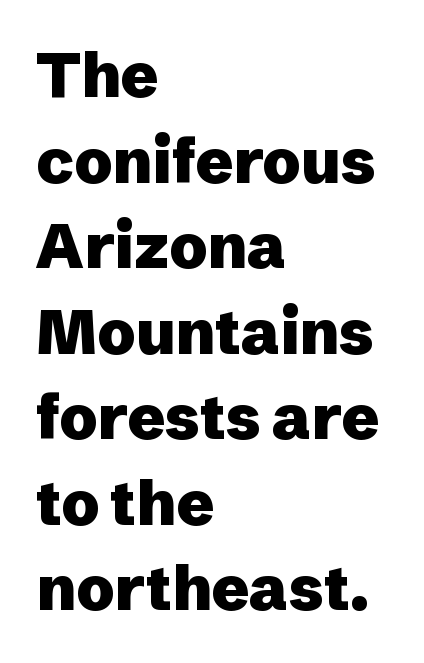
The image shows 62 px heavy sans-serif type, upright; set left-aligned, normal line spacing (1.38x), normal letter spacing, not underlined; low stroke contrast and a medium x-height.
